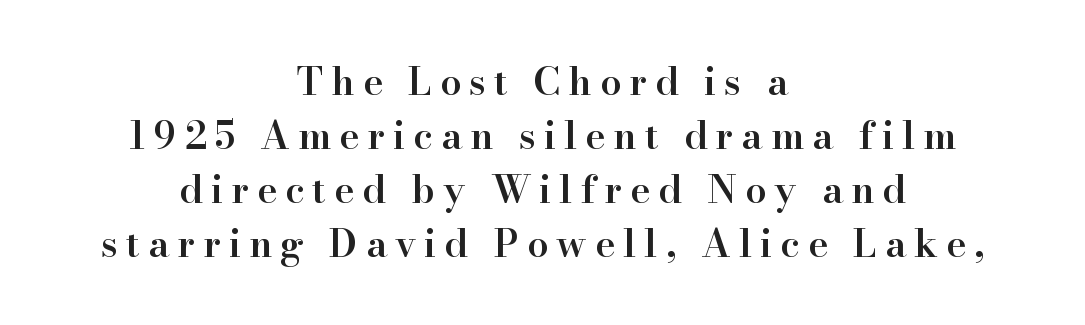
The image shows 38 px semibold serif type, upright; set centered, normal line spacing (1.42x), unusually wide letter spacing (+0.21 em), not underlined; high stroke contrast and a small x-height.
